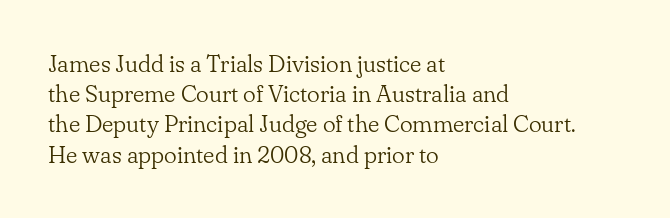
The image shows 24 px text type, upright; set left-aligned, normal line spacing (1.26x), normal letter spacing, not underlined.
